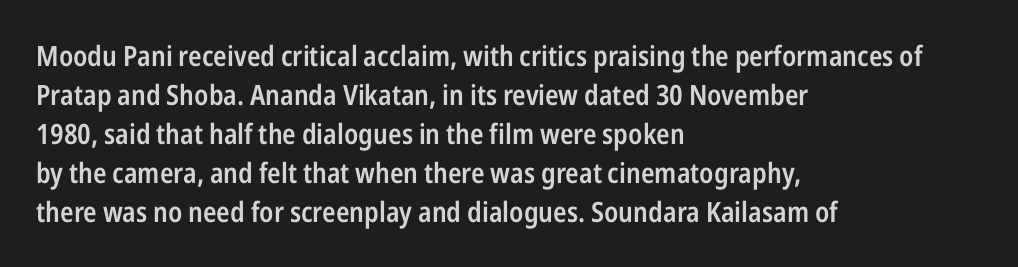
Q: Is the text bold? A: Semi-bold.
Q: Is the text italic (slanted)? A: No, it is upright.
Q: Is the typeface a serif or a sans-serif typeface? A: Sans-serif.
Q: Is the text underlined? A: No.
Q: How is the paragraph aligned? A: Left-aligned.
Q: Is the spacing between letters normal or unusually wide? A: Normal.
Q: Is the spacing between lines tight, normal or loose? A: Normal.
Q: Width (condensed, normal, or wide)? A: Condensed.
Q: Stroke contrast? A: Low.
Q: x-height? A: Medium.
Q: Monospaced? A: No.
